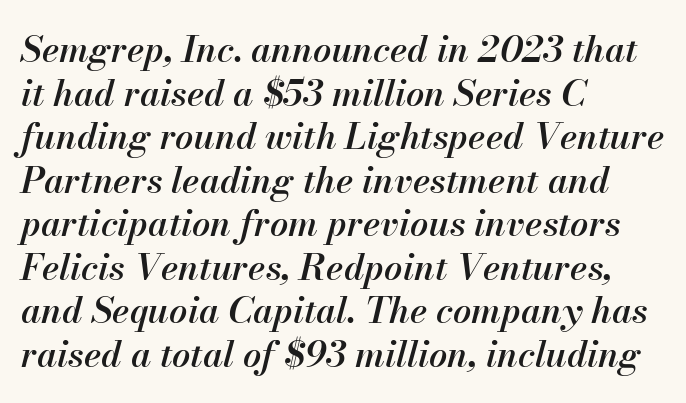
The specimen omits any rule beneath the text block's lines. Think of a printed novel: that variable character pitch is what you see here. The paragraph shown leans on its left margin. This sample uses plain, unmodified letter spacing. Typographic density is moderately raised because the face is semibold.
